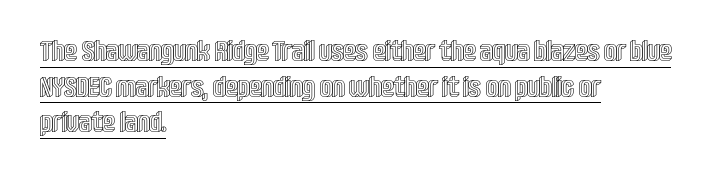
{"italic": "no", "width": "condensed", "x_height": "large", "monospaced": "no", "underline": "yes", "align": "left", "line_spacing": "normal", "line_spacing_ratio": 1.27, "letter_spacing": "normal", "letter_spacing_em": 0.0, "glyph_px": 28}
